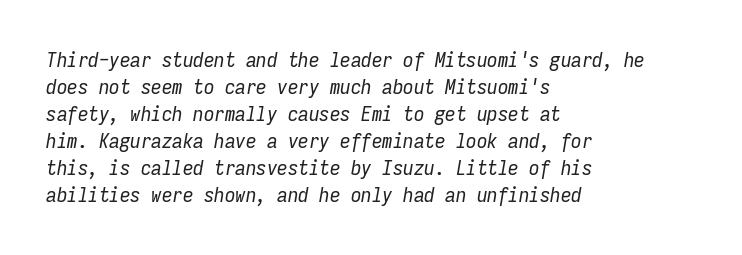
Tall strokes in this sample are angled rather than plumb. Glyph-to-glyph distance matches everyday printed text. Each new line begins a customary step beneath the previous one. The paragraph shown leans on its left margin.
